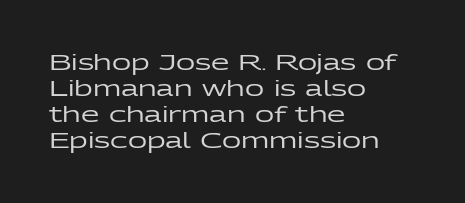
Q: Is the text italic (slanted)? A: No, it is upright.
Q: Is the text underlined? A: No.
Q: How is the paragraph aligned? A: Left-aligned.
Q: Is the spacing between letters normal or unusually wide? A: Normal.
